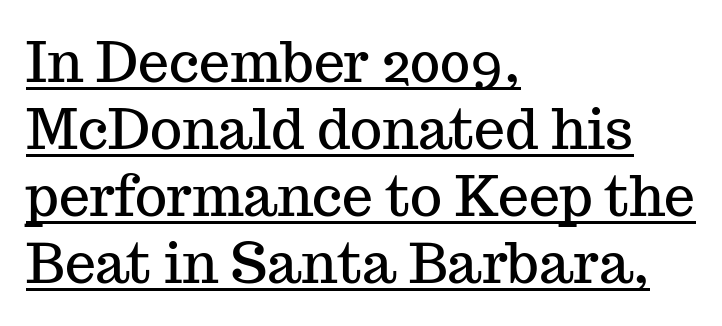
Is there any slant? The stems are plumb. Compared with typical body copy, the letter spacing here is the same. The rendering anchors every line to the left-hand side. This is underlined copy, the kind a proofreader might mark for attention.
